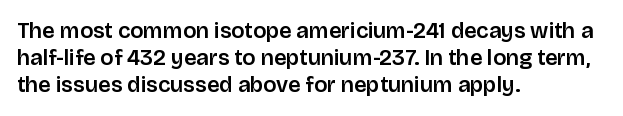
Q: Is the text italic (slanted)? A: No, it is upright.
Q: Is the text underlined? A: No.
Q: How is the paragraph aligned? A: Left-aligned.
Q: Is the spacing between letters normal or unusually wide? A: Normal.
